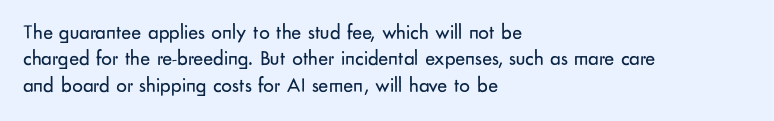
The image shows 21 px text type, upright; set left-aligned, normal line spacing (1.26x), normal letter spacing, not underlined.
